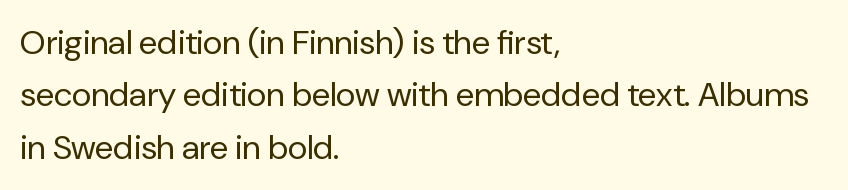
{"serif": "no", "italic": "no", "bold": "no", "weight": "regular", "width": "normal", "stroke_contrast": "low", "x_height": "medium", "monospaced": "no", "underline": "no", "align": "left", "line_spacing": "normal", "line_spacing_ratio": 1.54, "letter_spacing": "normal", "letter_spacing_em": 0.0, "glyph_px": 34}
